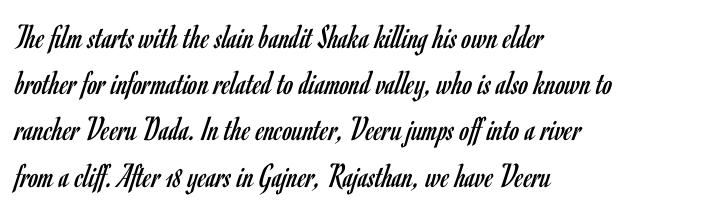
Is the block centered? No — it sits flush against the left margin. The type is set solid horizontally, with unmodified tracking. No extra ink here — the face is not bold. The passage shown is typeset with a sans-serif family. Type without underlining.
